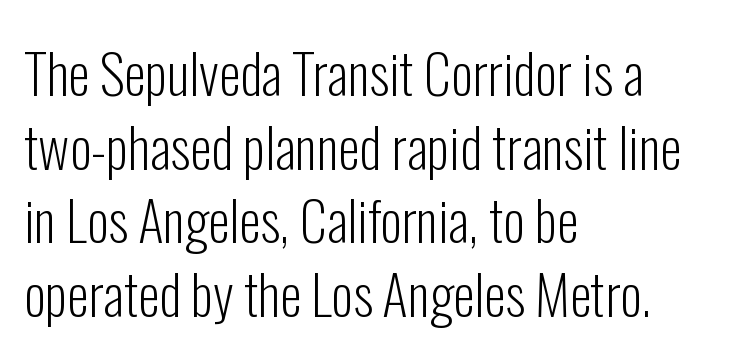
Q: Is the text bold? A: No.
Q: Is the text italic (slanted)? A: No, it is upright.
Q: Is the typeface a serif or a sans-serif typeface? A: Sans-serif.
Q: Is the text underlined? A: No.
Q: How is the paragraph aligned? A: Left-aligned.
Q: Is the spacing between letters normal or unusually wide? A: Normal.
Q: Is the spacing between lines tight, normal or loose? A: Normal.
Q: Width (condensed, normal, or wide)? A: Condensed.
Q: Stroke contrast? A: Low.
Q: x-height? A: Medium.
Q: Monospaced? A: No.
